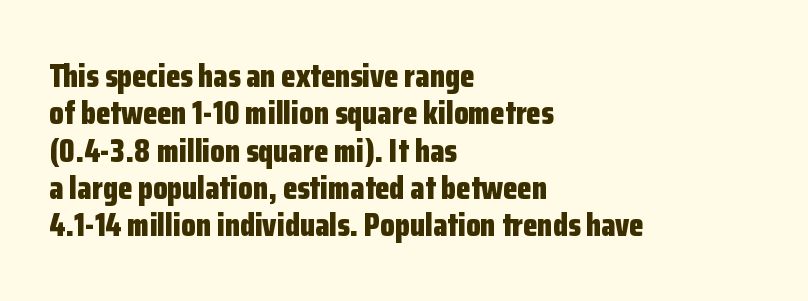
{"serif": "no", "italic": "no", "bold": "yes", "weight": "bold", "width": "condensed", "stroke_contrast": "low", "x_height": "medium", "monospaced": "no", "underline": "no", "align": "left", "line_spacing": "tight", "line_spacing_ratio": 1.13, "letter_spacing": "normal", "letter_spacing_em": 0.0, "glyph_px": 33}
